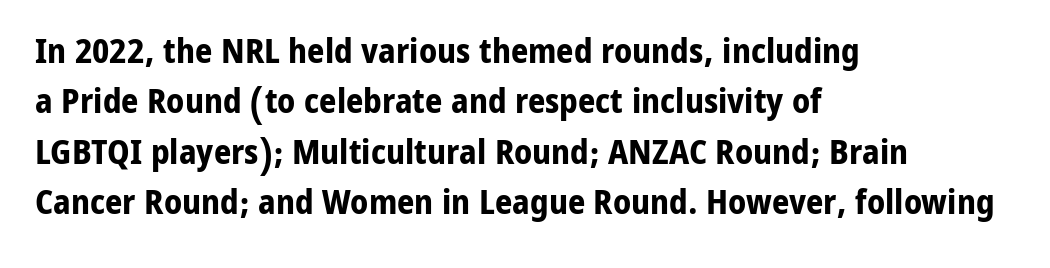
Q: Is the text bold? A: Yes.
Q: Is the text italic (slanted)? A: No, it is upright.
Q: Is the typeface a serif or a sans-serif typeface? A: Sans-serif.
Q: Is the text underlined? A: No.
Q: How is the paragraph aligned? A: Left-aligned.
Q: Is the spacing between letters normal or unusually wide? A: Normal.
Q: Is the spacing between lines tight, normal or loose? A: Normal.
Q: Width (condensed, normal, or wide)? A: Normal.
Q: Stroke contrast? A: Low.
Q: x-height? A: Medium.
Q: Monospaced? A: No.
